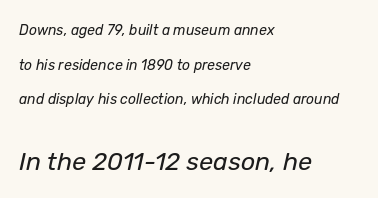
Q: Is the text bold? A: No.
Q: Is the text italic (slanted)? A: Yes, it leans right by about 12 degrees.
Q: Is the text underlined? A: No.
Q: How is the paragraph aligned? A: Left-aligned.
Q: Is the spacing between letters normal or unusually wide? A: Normal.
Q: Is the spacing between lines tight, normal or loose? A: Loose.
Q: Which block of text is set in a larger size, the first (top) or the second (bottom)? A: The second (bottom) one.
